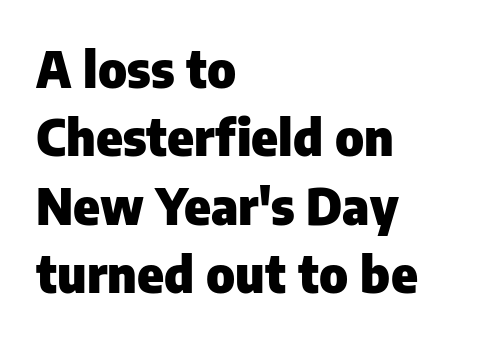
{"serif": "no", "italic": "no", "bold": "yes", "weight": "heavy", "width": "normal", "stroke_contrast": "low", "x_height": "medium", "monospaced": "no", "underline": "no", "align": "left", "line_spacing": "normal", "line_spacing_ratio": 1.37, "letter_spacing": "normal", "letter_spacing_em": 0.0, "glyph_px": 50}
